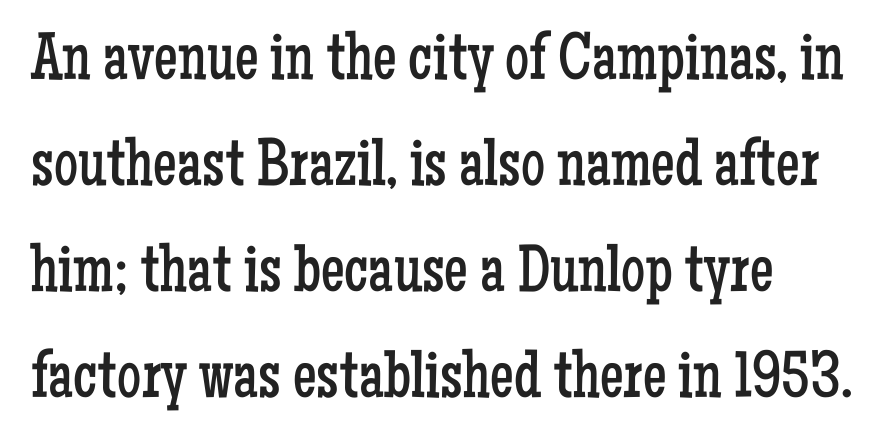
Q: Is the text bold? A: No.
Q: Is the text italic (slanted)? A: No, it is upright.
Q: Is the typeface a serif or a sans-serif typeface? A: Serif.
Q: Is the text underlined? A: No.
Q: How is the paragraph aligned? A: Left-aligned.
Q: Is the spacing between letters normal or unusually wide? A: Normal.
Q: Is the spacing between lines tight, normal or loose? A: Normal.
Q: Width (condensed, normal, or wide)? A: Condensed.
Q: Stroke contrast? A: Low.
Q: x-height? A: Medium.
Q: Monospaced? A: No.
